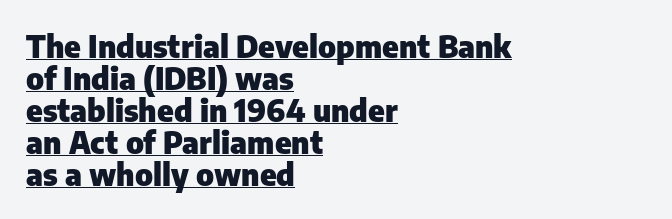
Examine the stroke ends and you'll find no serifs. Each line of the rendering has a horizontal stroke beneath the glyphs. The characters look thick and weighty, a clear bold. Each letter keeps its own natural width here, so spacing adapts to shape. Posture: vertical.
